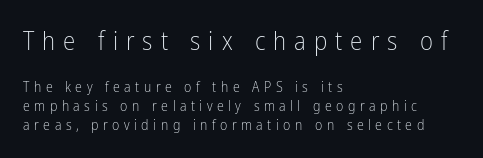
Q: Is the text bold? A: No.
Q: Is the text italic (slanted)? A: No, it is upright.
Q: Is the text underlined? A: No.
Q: How is the paragraph aligned? A: Left-aligned.
Q: Is the spacing between letters normal or unusually wide? A: Unusually wide.
Q: Is the spacing between lines tight, normal or loose? A: Normal.
Q: Which block of text is set in a larger size, the first (top) or the second (bottom)? A: The first (top) one.
